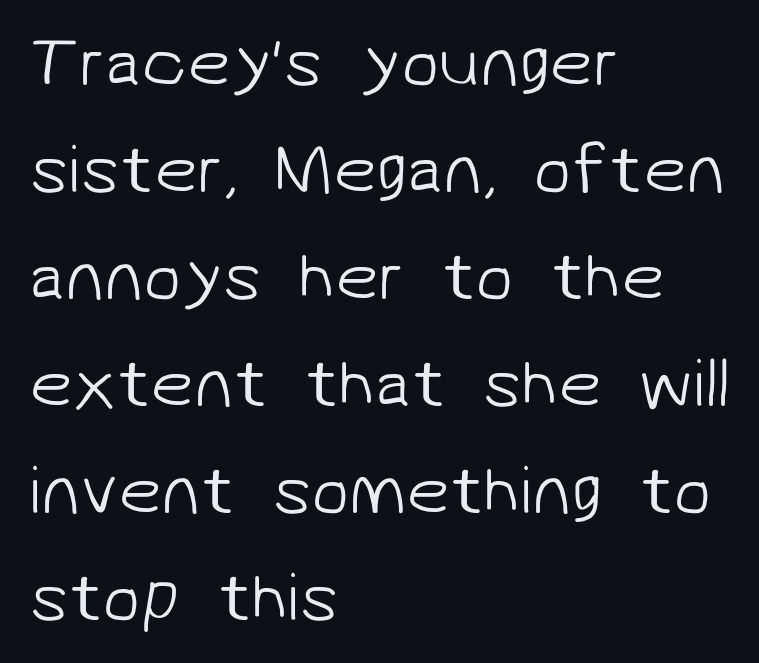
The image shows 69 px light sans-serif type; set left-aligned, normal line spacing (1.55x), normal letter spacing, not underlined; low stroke contrast and a medium x-height.
